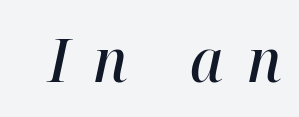
Q: Is the text bold? A: Semi-bold.
Q: Is the text italic (slanted)? A: Yes, it leans right by about 12 degrees.
Q: Is the text underlined? A: No.
Q: Is the spacing between letters normal or unusually wide? A: Unusually wide.
Q: Width (condensed, normal, or wide)? A: Normal.
Q: Stroke contrast? A: High.
Q: x-height? A: Medium.
Q: Monospaced? A: No.
